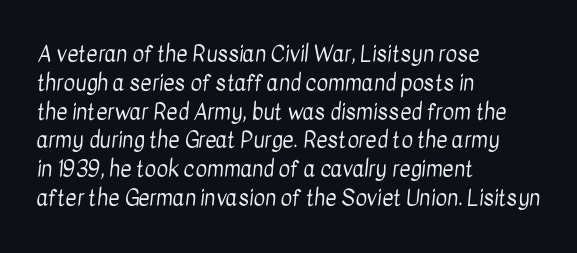
{"bold": "no", "underline": "no", "align": "left", "line_spacing": "normal", "line_spacing_ratio": 1.31, "letter_spacing": "normal", "letter_spacing_em": 0.0, "glyph_px": 22}
